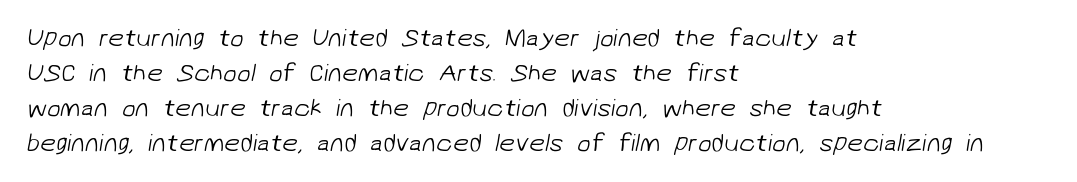
Clear beneath every line of the passage. The font is comparable to plain body text, perhaps lighter. If you drew a ruler down the left edge, every line would touch it. In terms of leading, this rendering sits right in the middle. Students, note that the glyphs here touch the page at normal intervals.
